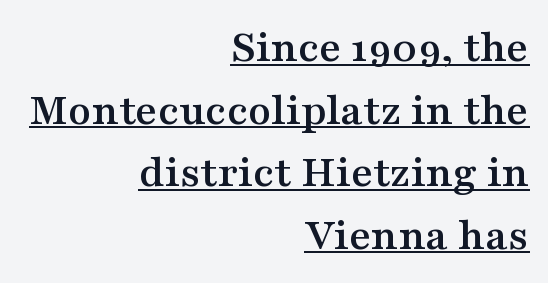
The image shows 47 px wide serif type, upright; set right-aligned, normal line spacing (1.33x), normal letter spacing, underlined; medium stroke contrast and a medium x-height.
